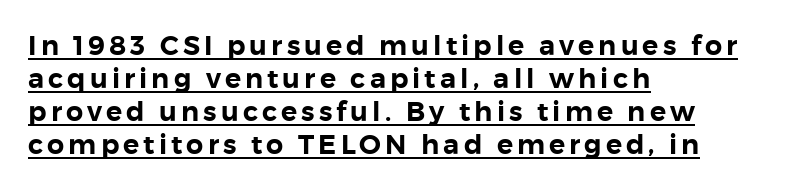
Layout note: lines flush left. Ascenders rise straight up at ninety degrees. The rendered words wear a rule along their underside.
